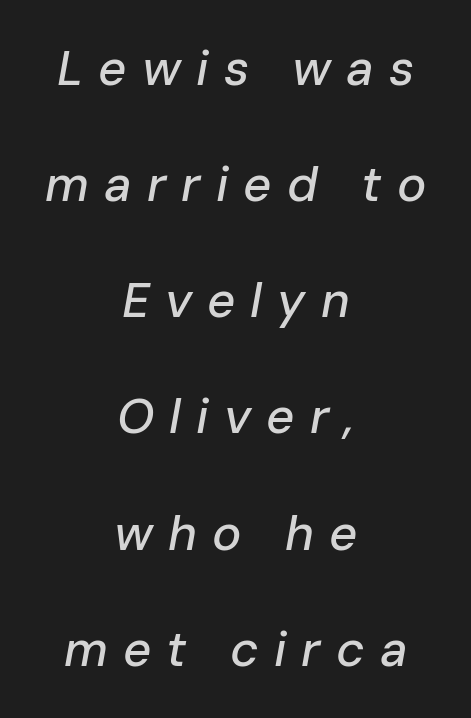
{"italic": "yes", "lean": "right", "slant_degrees": 10, "width": "normal", "stroke_contrast": "low", "x_height": "medium", "monospaced": "no", "underline": "no", "align": "center", "line_spacing": "loose", "line_spacing_ratio": 2.37, "letter_spacing": "wide", "letter_spacing_em": 0.31, "glyph_px": 49}
